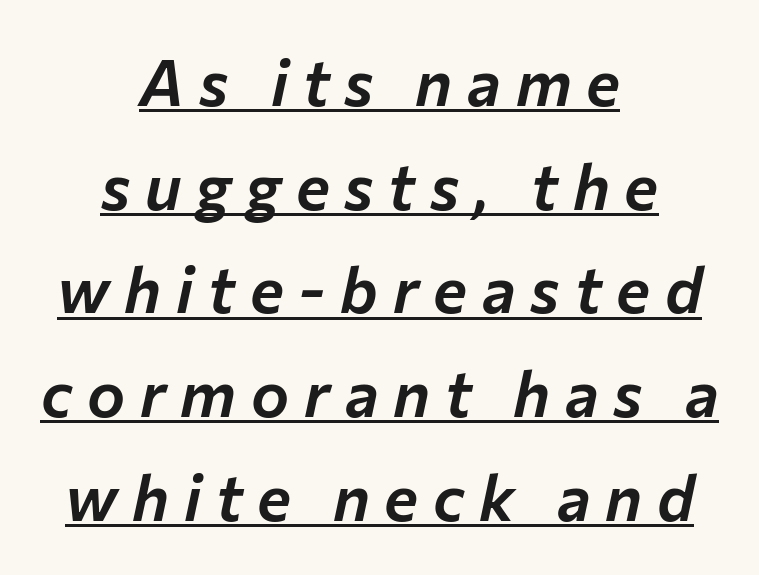
{"italic": "yes", "lean": "right", "slant_degrees": 12, "width": "normal", "stroke_contrast": "low", "x_height": "medium", "monospaced": "no", "underline": "yes", "align": "center", "line_spacing": "normal", "line_spacing_ratio": 1.62, "letter_spacing": "wide", "letter_spacing_em": 0.23, "glyph_px": 64}
